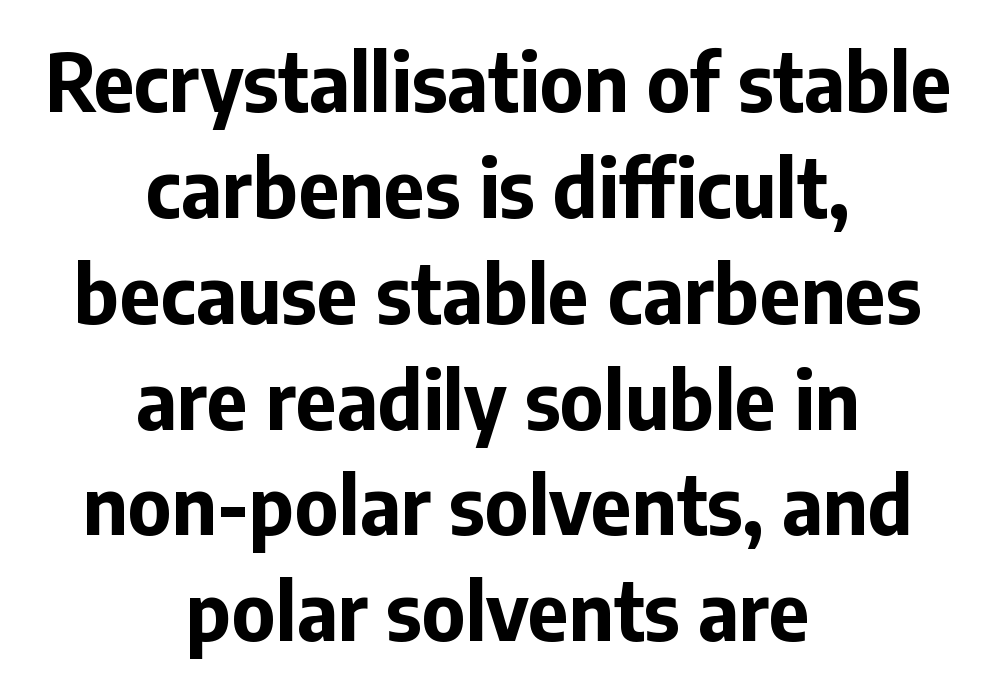
{"serif": "no", "italic": "no", "bold": "yes", "weight": "bold", "width": "normal", "stroke_contrast": "low", "x_height": "medium", "monospaced": "no", "underline": "no", "align": "center", "line_spacing": "normal", "line_spacing_ratio": 1.34, "letter_spacing": "normal", "letter_spacing_em": 0.0, "glyph_px": 79}
